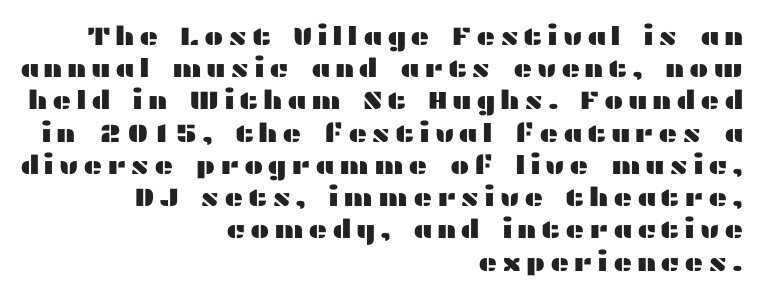
{"italic": "no", "underline": "no", "align": "right", "line_spacing_ratio": 1.24, "glyph_px": 26}
